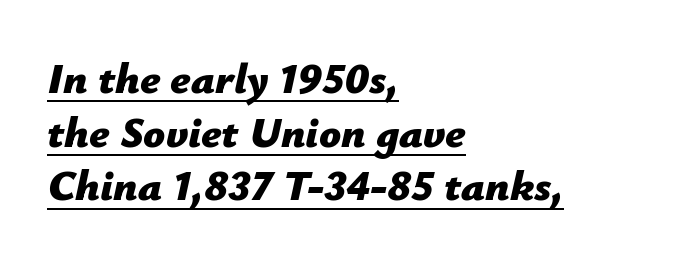
Q: Is the text bold? A: Yes.
Q: Is the text italic (slanted)? A: Yes, it leans right by about 12 degrees.
Q: Is the text underlined? A: Yes.
Q: How is the paragraph aligned? A: Left-aligned.
Q: Is the spacing between letters normal or unusually wide? A: Normal.
Q: Is the spacing between lines tight, normal or loose? A: Normal.
Q: Width (condensed, normal, or wide)? A: Normal.
Q: Stroke contrast? A: Low.
Q: x-height? A: Medium.
Q: Monospaced? A: No.
